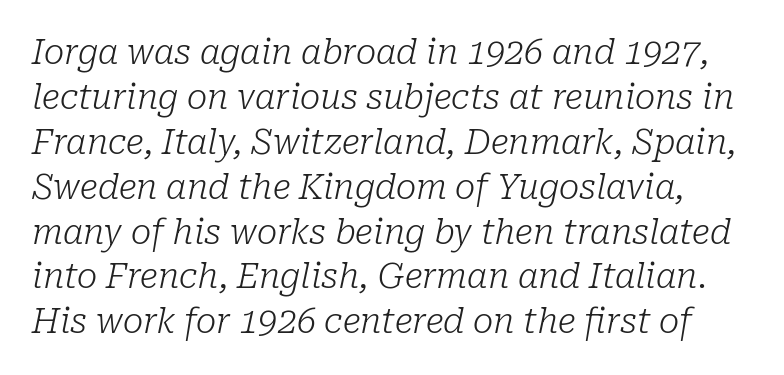
The image shows 34 px light serif type, italic (leaning right); set normal line spacing (1.32x), normal letter spacing, not underlined; low stroke contrast and a medium x-height.
